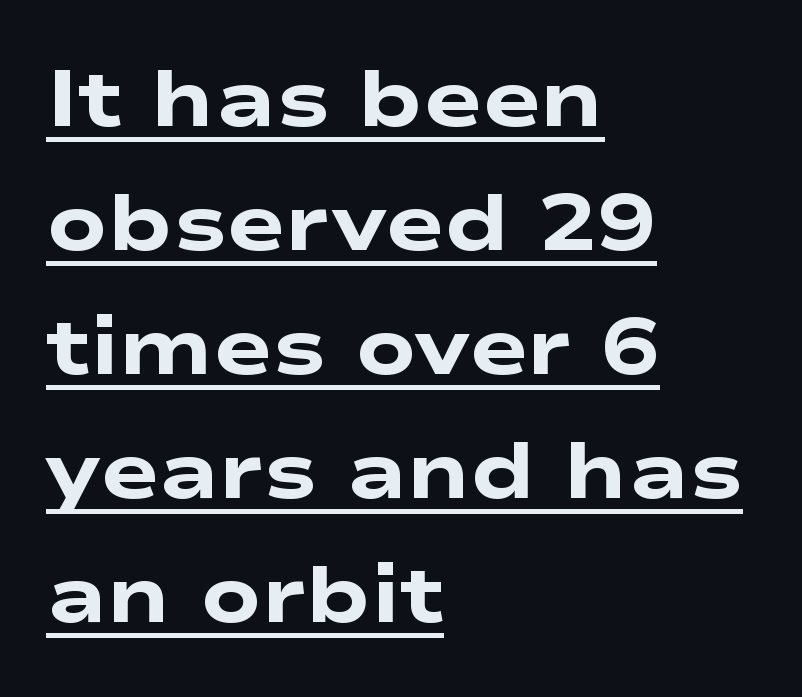
Q: Is the text bold? A: Yes.
Q: Is the typeface a serif or a sans-serif typeface? A: Sans-serif.
Q: Is the text underlined? A: Yes.
Q: How is the paragraph aligned? A: Left-aligned.
Q: Is the spacing between letters normal or unusually wide? A: Normal.
Q: Is the spacing between lines tight, normal or loose? A: Normal.
Q: Width (condensed, normal, or wide)? A: Wide.
Q: Stroke contrast? A: Low.
Q: x-height? A: Medium.
Q: Monospaced? A: No.
